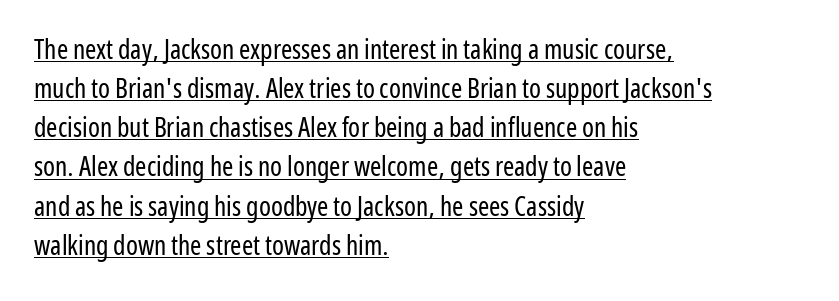
Q: Is the text bold? A: No.
Q: Is the text italic (slanted)? A: No, it is upright.
Q: Is the text underlined? A: Yes.
Q: How is the paragraph aligned? A: Left-aligned.
Q: Is the spacing between letters normal or unusually wide? A: Normal.
Q: Is the spacing between lines tight, normal or loose? A: Normal.
